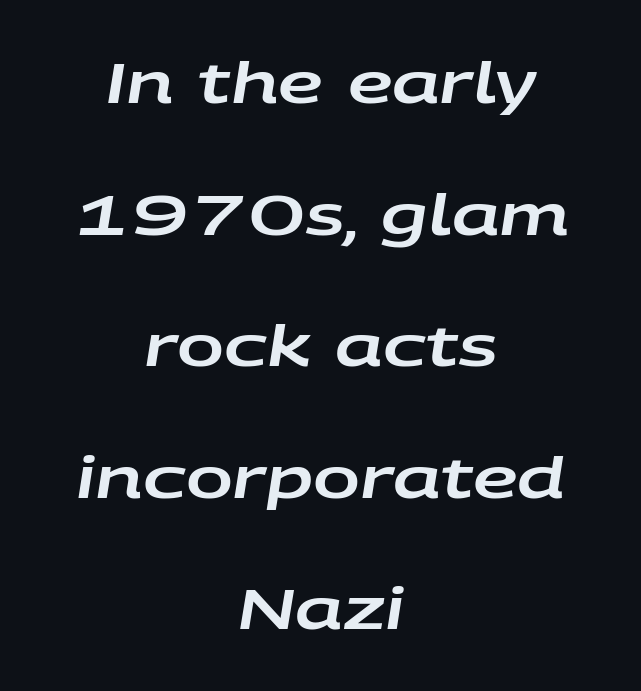
{"italic": "yes", "lean": "right", "slant_degrees": 9, "width": "wide", "stroke_contrast": "low", "x_height": "large", "monospaced": "no", "underline": "no", "align": "center", "line_spacing": "loose", "line_spacing_ratio": 2.35, "letter_spacing": "normal", "letter_spacing_em": 0.0, "glyph_px": 56}
